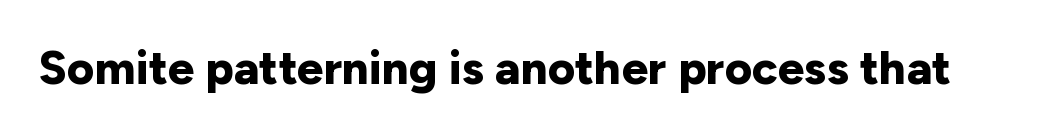
The image shows 47 px bold sans-serif type, upright; set normal letter spacing, not underlined; low stroke contrast and a medium x-height.
